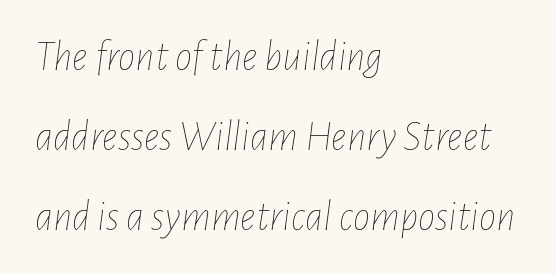
This sample has the flowing, uneven cadence of proportional lettering. Here the glyphs are tracked normally, forming tight word shapes. A clean baseline with only descenders dipping below it. These lines are set flush left with a ragged right edge. The strokes are not fattened; the text isn't bold. Does the lettering tilt? It does — this is italic.
